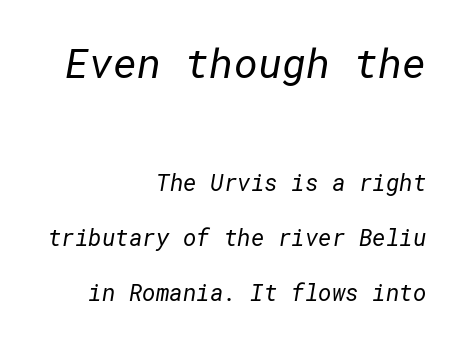
{"serif": "no", "bold": "no", "weight": "regular", "width": "normal", "stroke_contrast": "low", "x_height": "medium", "underline": "no", "align": "right", "line_spacing": "loose", "line_spacing_ratio": 2.39, "letter_spacing": "normal", "letter_spacing_em": 0.0, "larger_block": "first", "size_ratio": 1.78, "glyph_px": 41}
